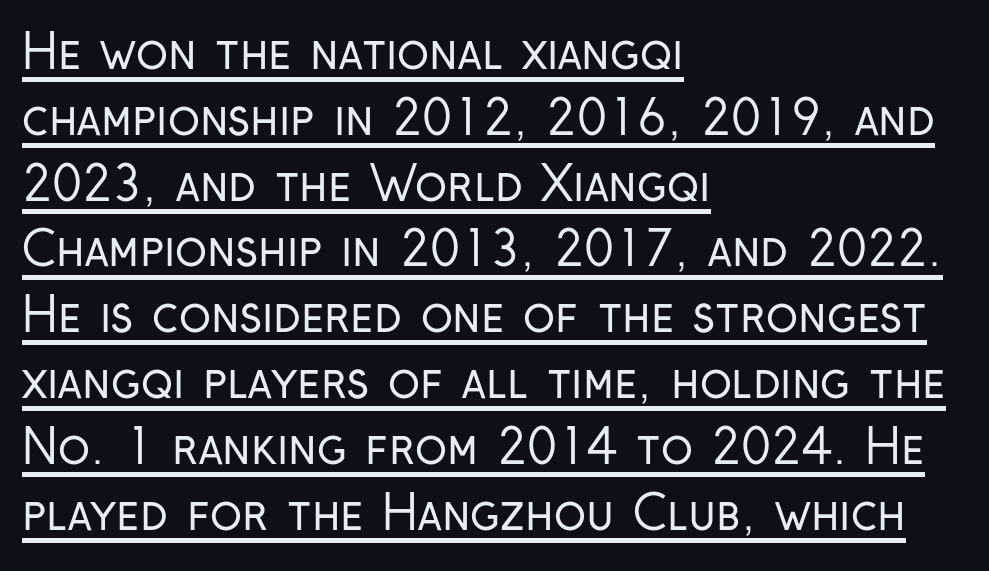
Tracking value appears to be zero — textbook default spacing. The characters are drawn with everyday or finer stroke widths. Underlining? Definitely there. Each new line begins a customary step beneath the previous one. Notice how the stems are strictly vertical — no italics here. Letterform terminals end flat and unadorned throughout the passage.
